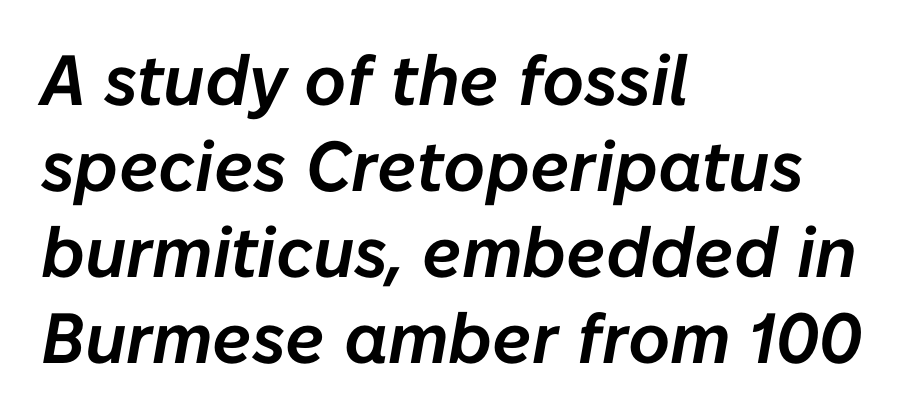
The image shows 71 px text type, italic (leaning right); set left-aligned, line spacing 1.21x, normal letter spacing, not underlined; low stroke contrast and a medium x-height.
